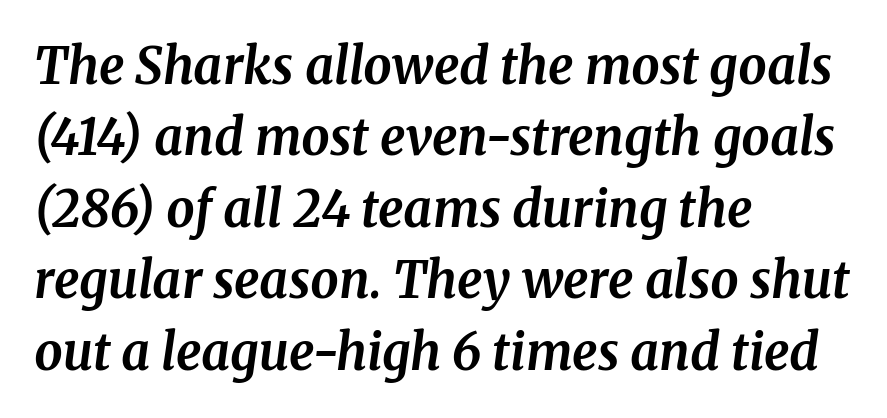
Typeset ragged right — the left edge is the straight one. Proportional: the letters do not fall into vertical columns. No extra tracking has been applied to these lines. The type family on display is of the serif kind.
